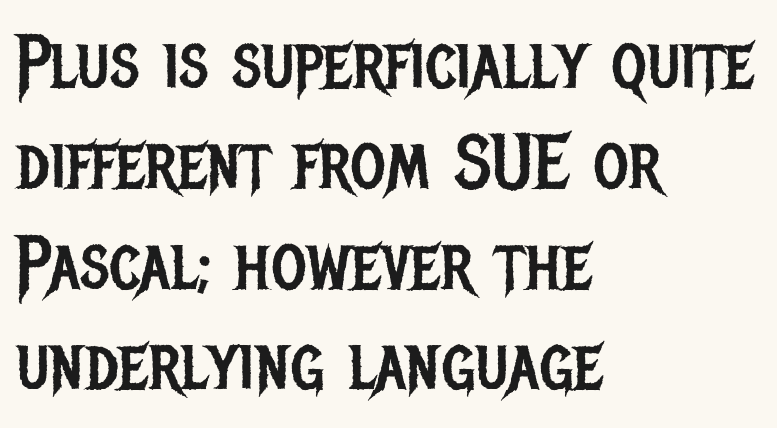
Default kerning and tracking; the words read as compact shapes. Letterform terminals end flat and unadorned throughout the passage. Vertical spacing — default. Caption: face not bold, strokes unweighted.
